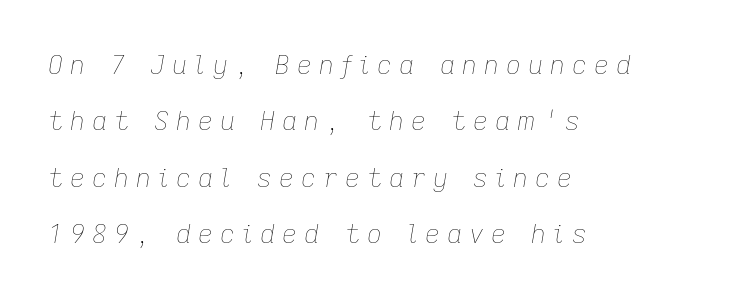
Q: Is the text bold? A: No.
Q: Is the text italic (slanted)? A: Yes, it leans right by about 9 degrees.
Q: Is the text underlined? A: No.
Q: How is the paragraph aligned? A: Left-aligned.
Q: Is the spacing between letters normal or unusually wide? A: Unusually wide.
Q: Is the spacing between lines tight, normal or loose? A: Loose.
